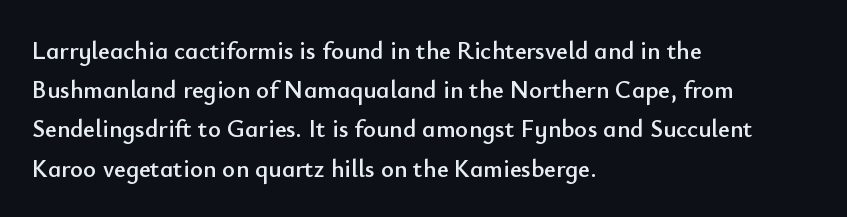
The foot of each line stays bare and open. Upright lettering throughout. Characters follow at the spacing the type designer built in. Line spacing here is normal.
